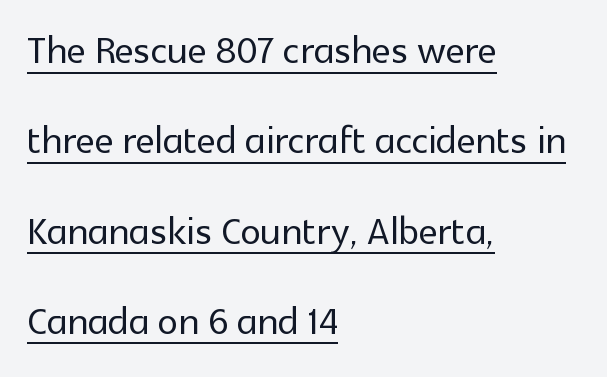
{"serif": "no", "italic": "no", "width": "normal", "x_height": "medium", "monospaced": "no", "underline": "yes", "align": "left", "line_spacing_ratio": 1.77, "letter_spacing": "normal", "letter_spacing_em": 0.0, "glyph_px": 51}
